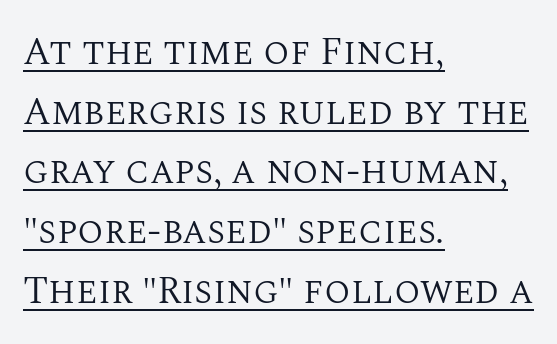
Underline: present. This is the regular roman posture of the typeface. Caption: standard tracking, unaltered. The text was rendered using a seriffed face with decorative stroke endings. Is this a fixed-width face? No — the glyphs have proportional, varying widths. Compared with typical paragraphs, the rows here are spaced about the same.
